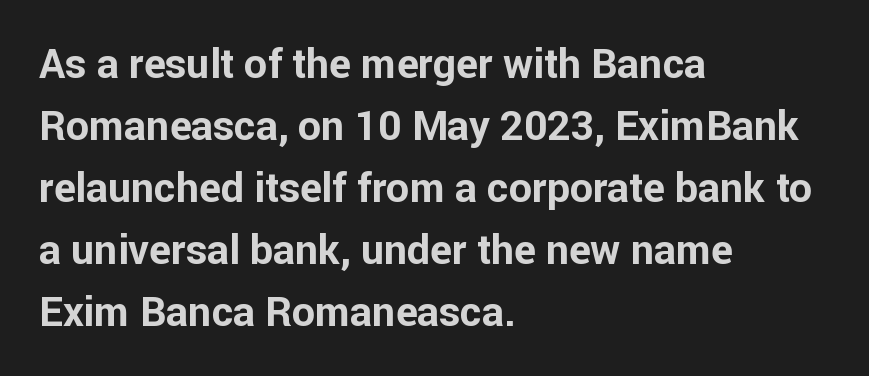
Q: Is the text bold? A: Yes.
Q: Is the text italic (slanted)? A: No, it is upright.
Q: Is the typeface a serif or a sans-serif typeface? A: Sans-serif.
Q: Is the text underlined? A: No.
Q: How is the paragraph aligned? A: Left-aligned.
Q: Is the spacing between letters normal or unusually wide? A: Normal.
Q: Is the spacing between lines tight, normal or loose? A: Normal.
Q: Width (condensed, normal, or wide)? A: Normal.
Q: Stroke contrast? A: Low.
Q: x-height? A: Medium.
Q: Monospaced? A: No.
